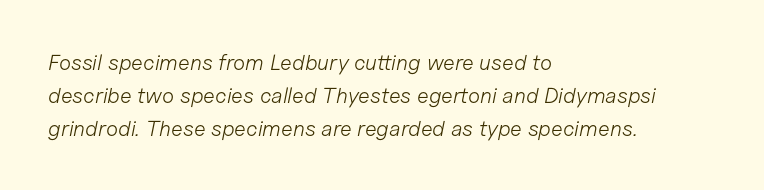
Q: Is the text bold? A: No.
Q: Is the text italic (slanted)? A: Yes, it leans right by about 11 degrees.
Q: Is the text underlined? A: No.
Q: How is the paragraph aligned? A: Left-aligned.
Q: Is the spacing between letters normal or unusually wide? A: Normal.
Q: Is the spacing between lines tight, normal or loose? A: Normal.
